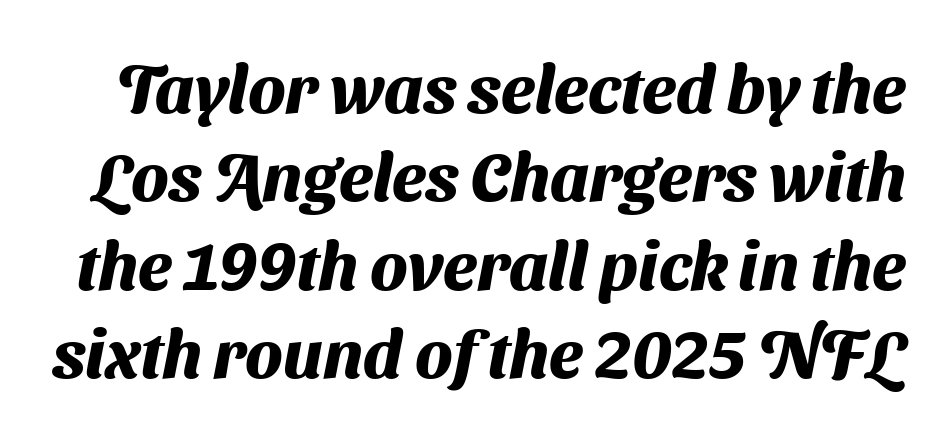
The rendering keeps characters at their native spacing. Descender tails drop into unmarked territory. This sample has the flowing, uneven cadence of proportional lettering. Is this a sans? Yes — the strokes have no serifs.
